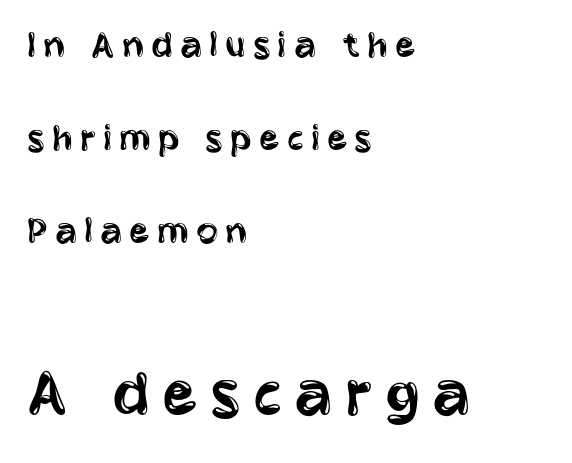
The image shows 71 px regular-weight, condensed sans-serif type, upright; set left-aligned, loose line spacing (2.27x), not underlined; the second (bottom) block is 1.73x larger; low stroke contrast and a large x-height.
